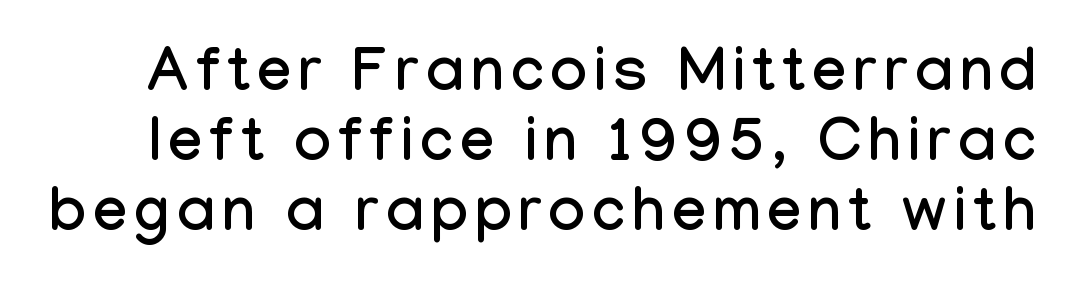
Q: Is the text italic (slanted)? A: No, it is upright.
Q: Is the typeface a serif or a sans-serif typeface? A: Sans-serif.
Q: Is the text underlined? A: No.
Q: Is the spacing between lines tight, normal or loose? A: Tight.
Q: Width (condensed, normal, or wide)? A: Condensed.
Q: Stroke contrast? A: Low.
Q: x-height? A: Medium.
Q: Monospaced? A: No.
